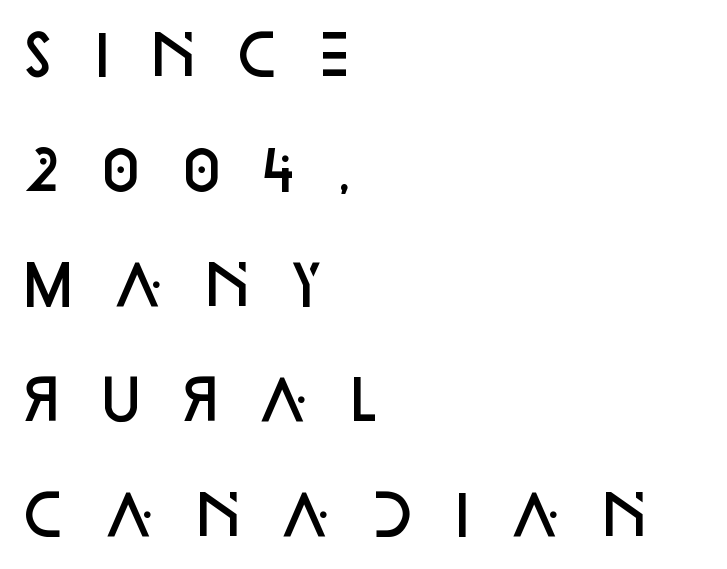
The image shows 55 px semibold sans-serif type, upright; set left-aligned, loose line spacing (2.09x), unusually wide letter spacing (+0.49 em), not underlined; low stroke contrast and a large x-height.
